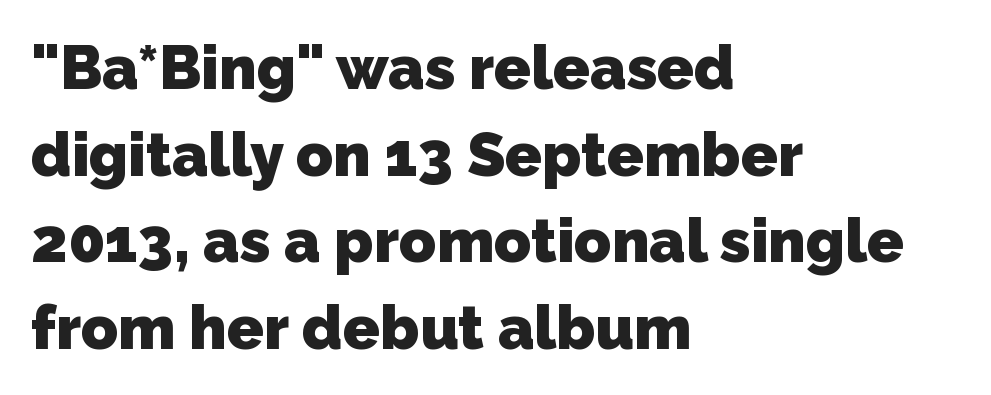
Q: Is the text bold? A: Yes.
Q: Is the typeface a serif or a sans-serif typeface? A: Sans-serif.
Q: Is the text underlined? A: No.
Q: How is the paragraph aligned? A: Left-aligned.
Q: Is the spacing between letters normal or unusually wide? A: Normal.
Q: Is the spacing between lines tight, normal or loose? A: Normal.
Q: Width (condensed, normal, or wide)? A: Normal.
Q: Stroke contrast? A: Low.
Q: x-height? A: Medium.
Q: Monospaced? A: No.
